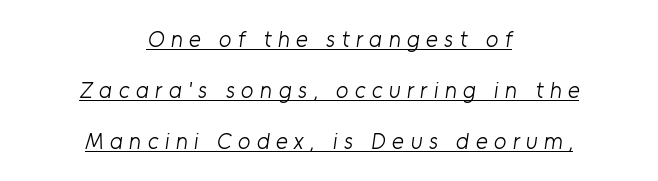
Q: Is the text bold? A: No.
Q: Is the text underlined? A: Yes.
Q: How is the paragraph aligned? A: Centered.
Q: Is the spacing between letters normal or unusually wide? A: Unusually wide.
Q: Is the spacing between lines tight, normal or loose? A: Loose.
